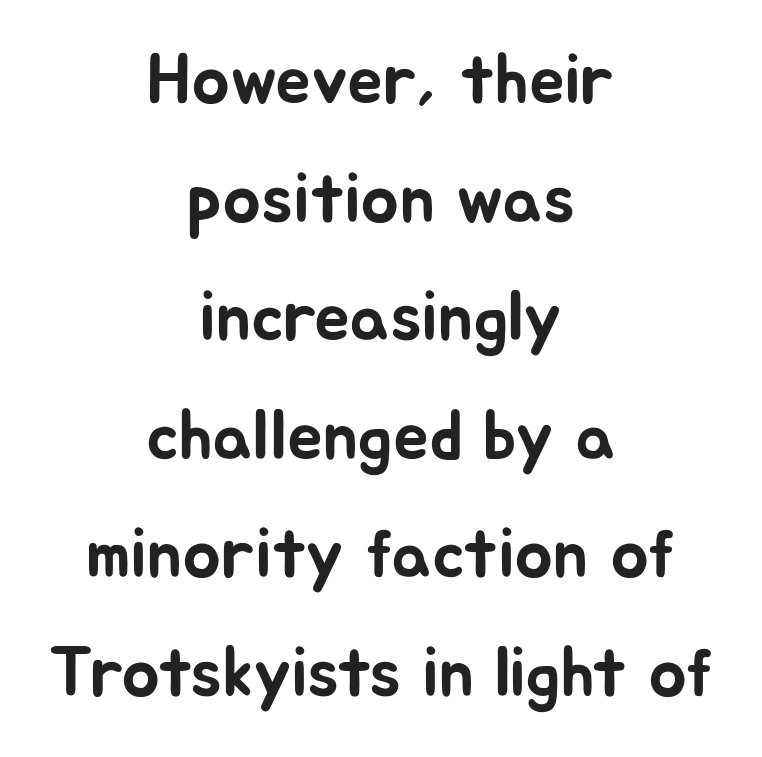
The image shows 71 px sans-serif type, upright; set centered, normal line spacing (1.67x), normal letter spacing, not underlined; low stroke contrast and a medium x-height.
